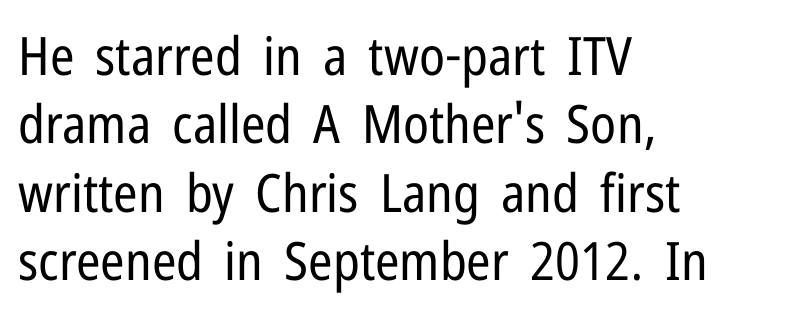
The image shows 53 px regular-weight, condensed sans-serif type, upright; set left-aligned, normal line spacing (1.29x), normal letter spacing, not underlined; low stroke contrast and a medium x-height.
